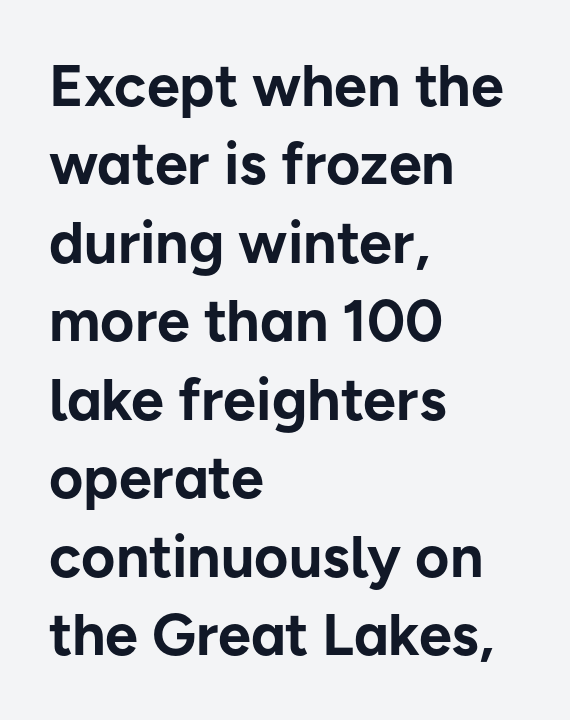
Honestly, there is no underline to notice here at all. Visually the block forms a straight wall on the left and a jagged coastline on the right. The typeface chosen for these lines omits serifs. The rows are spaced the way most documents space them. A typesetter would mark this as roman, not italic. Character widths vary here, with narrow letters taking less room than wide ones.
